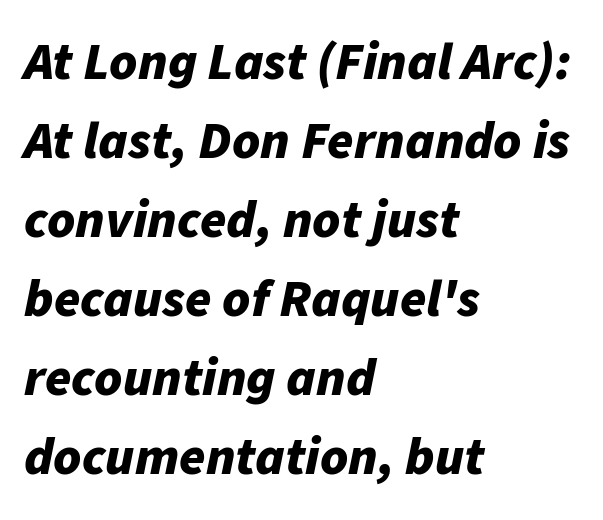
The image shows 53 px bold type, italic (leaning right); set left-aligned, normal line spacing (1.49x), normal letter spacing, not underlined; low stroke contrast and a medium x-height.
